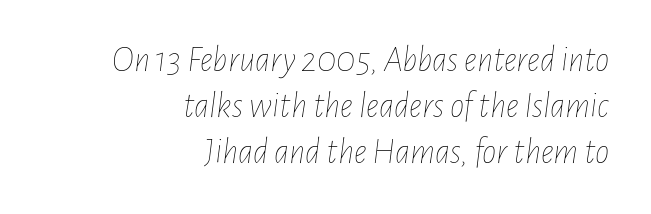
The strokes are not fattened; the text isn't bold. Default kerning and tracking; the words read as compact shapes. You could not count columns in this text — the font is proportionally spaced. Normally led — the rows are evenly, conventionally spaced. An italicized treatment has been applied to the whole sample.
